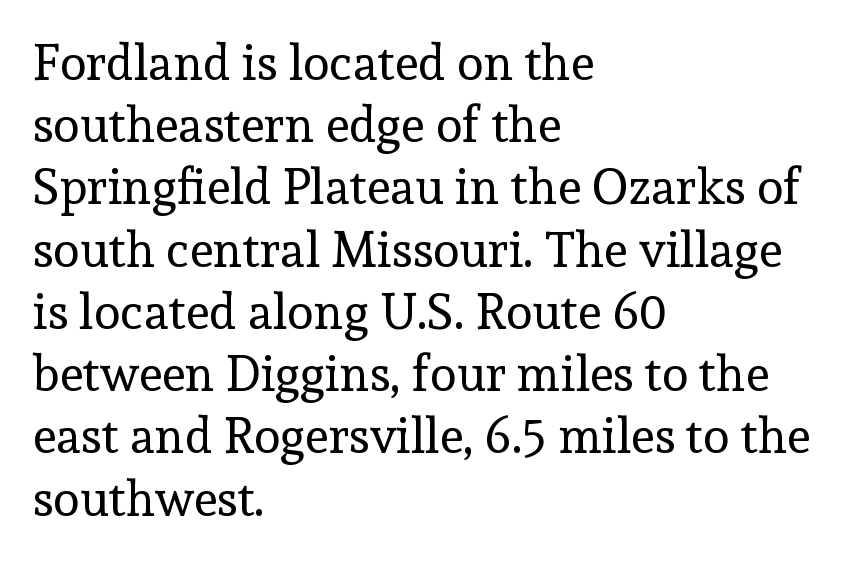
{"serif": "yes", "italic": "no", "bold": "no", "weight": "regular", "width": "normal", "x_height": "medium", "monospaced": "no", "underline": "no", "align": "left", "line_spacing": "normal", "line_spacing_ratio": 1.27, "letter_spacing": "normal", "letter_spacing_em": 0.0, "glyph_px": 49}
